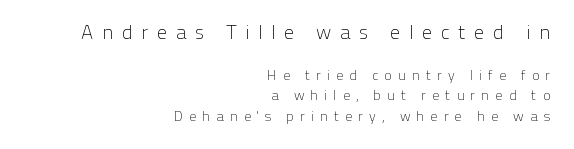
Inter-character spacing is expanded well beyond the font's built-in metrics. Regarding leading, the lines here are spaced in the standard way. The rendering anchors every line to the right-hand side. Quick note: not italic, upright. Any mark beneath the type? The region is blank.
